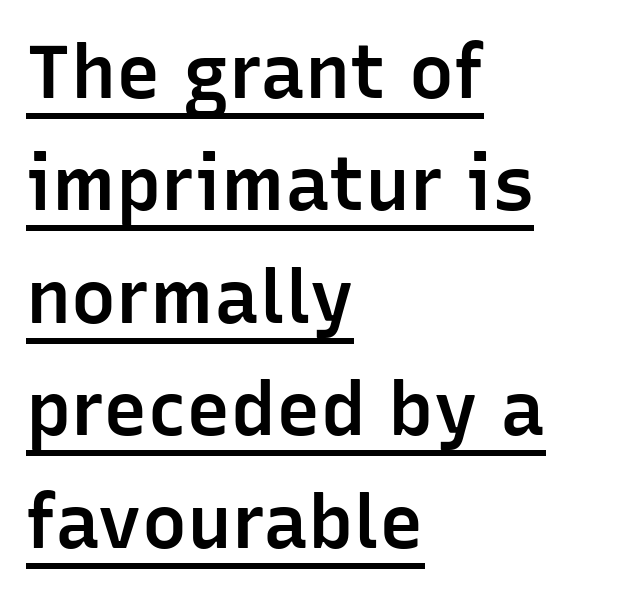
Q: Is the text bold? A: Semi-bold.
Q: Is the text italic (slanted)? A: No, it is upright.
Q: Is the typeface a serif or a sans-serif typeface? A: Sans-serif.
Q: Is the text underlined? A: Yes.
Q: How is the paragraph aligned? A: Left-aligned.
Q: Is the spacing between letters normal or unusually wide? A: Normal.
Q: Is the spacing between lines tight, normal or loose? A: Normal.
Q: Width (condensed, normal, or wide)? A: Normal.
Q: Stroke contrast? A: Low.
Q: x-height? A: Medium.
Q: Monospaced? A: No.
